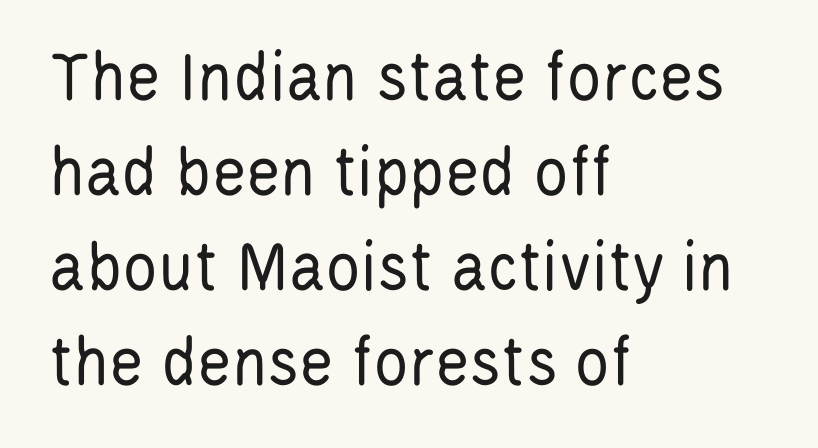
The rag falls on the right side of this text block. Nobody touched the tracking dial on this one. The string is rendered with underlining switched off. Leading matches the norm, producing a regular column. What kind of face is this? One without serifs — a sans.
